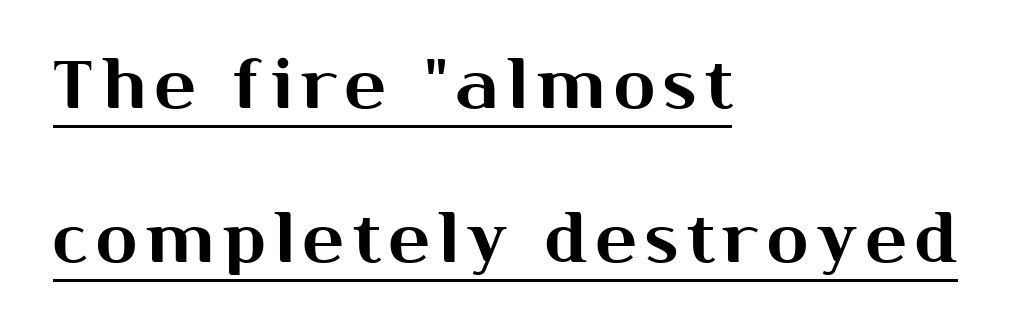
The vertical gap from one line to the next is large. Nothing sits at the stroke ends, so this counts as sans-serif. A roman cut, with each character standing at attention. This rendering features underlined lettering. Note the varied advance widths — an 'i' is clearly narrower than an 'm'.
